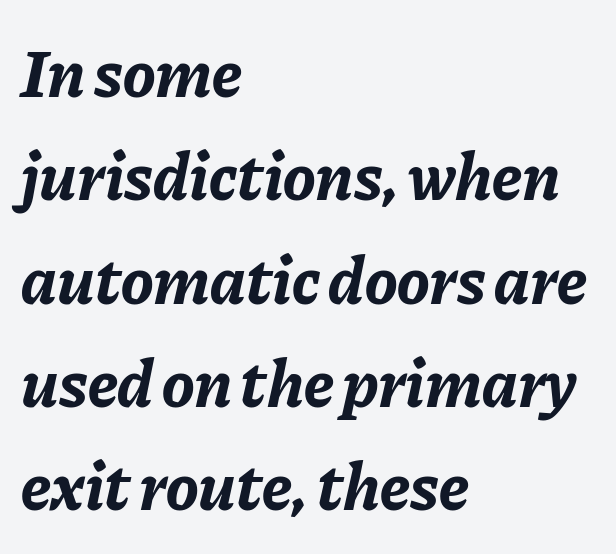
Q: Is the text bold? A: Yes.
Q: Is the text italic (slanted)? A: Yes, it leans right by about 11 degrees.
Q: Is the text underlined? A: No.
Q: How is the paragraph aligned? A: Left-aligned.
Q: Is the spacing between letters normal or unusually wide? A: Normal.
Q: Is the spacing between lines tight, normal or loose? A: Normal.
Q: Width (condensed, normal, or wide)? A: Normal.
Q: Stroke contrast? A: Low.
Q: x-height? A: Medium.
Q: Monospaced? A: No.
